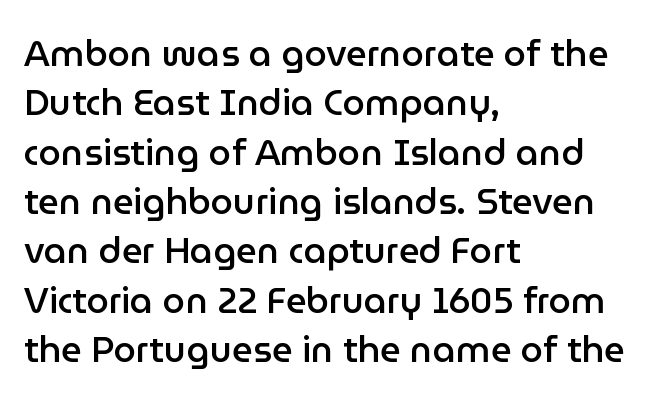
Q: Is the text bold? A: Semi-bold.
Q: Is the text italic (slanted)? A: No, it is upright.
Q: Is the typeface a serif or a sans-serif typeface? A: Sans-serif.
Q: Is the text underlined? A: No.
Q: How is the paragraph aligned? A: Left-aligned.
Q: Is the spacing between letters normal or unusually wide? A: Normal.
Q: Is the spacing between lines tight, normal or loose? A: Normal.
Q: Width (condensed, normal, or wide)? A: Normal.
Q: Stroke contrast? A: Low.
Q: x-height? A: Medium.
Q: Monospaced? A: No.
